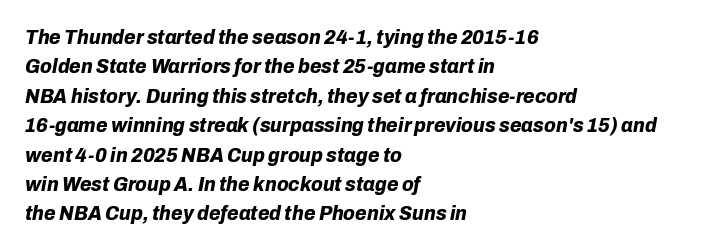
Vertical spacing — default. The words here are not underlined. The letterforms sit shoulder to shoulder at normal distance. These words are printed bold, with thick strokes throughout. Designer's note — italics engaged. A classic flush-left, rag-right setting is used for this passage.
